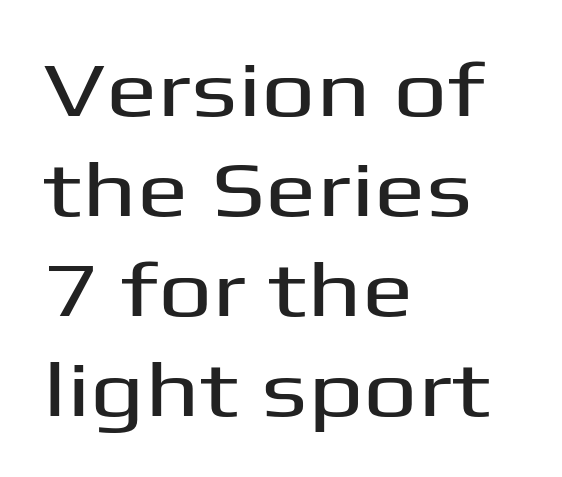
The lines in this sample share a left origin and differ only in where they stop. The block of text has a typical density, with ordinary space between rows. Is this a fixed-width face? No — the glyphs have proportional, varying widths. Nothing unusual about the tracking: characters are spaced as the font intends. Quick note: underline off.
